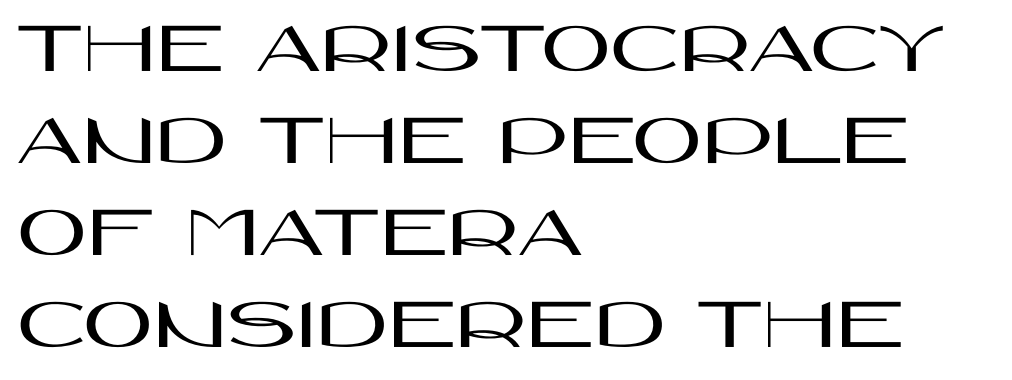
{"serif": "no", "italic": "no", "width": "wide", "stroke_contrast": "high", "x_height": "large", "monospaced": "no", "underline": "no", "align": "left", "line_spacing_ratio": 1.21, "letter_spacing": "normal", "letter_spacing_em": 0.0, "glyph_px": 76}
